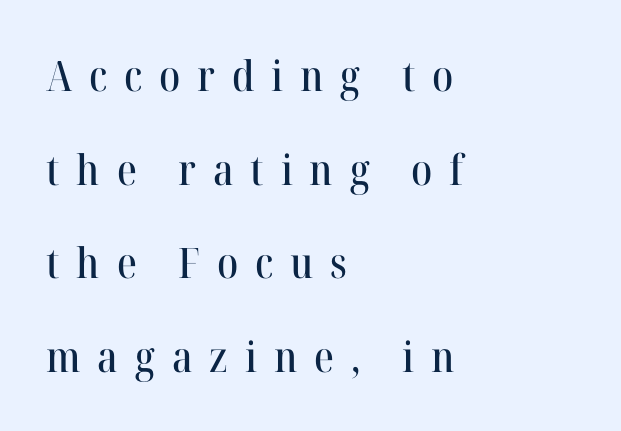
The image shows 42 px serif type, upright; set left-aligned, loose line spacing (2.23x), unusually wide letter spacing (+0.4 em), not underlined; high stroke contrast and a medium x-height.
